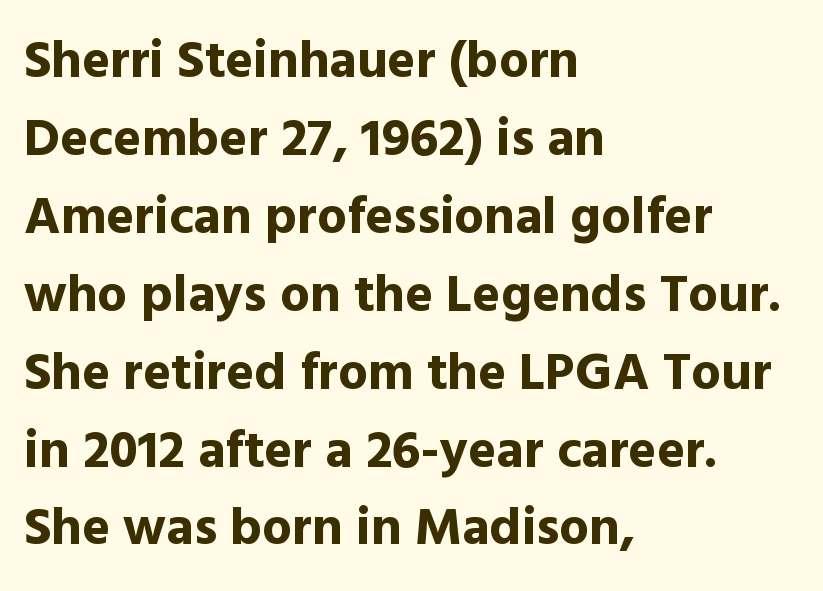
Is there any slant? The stems are plumb. Beneath every word, the page is bare. Horizontal alignment here is leftward, the default for most running prose. Type style note: lacks serifs.
